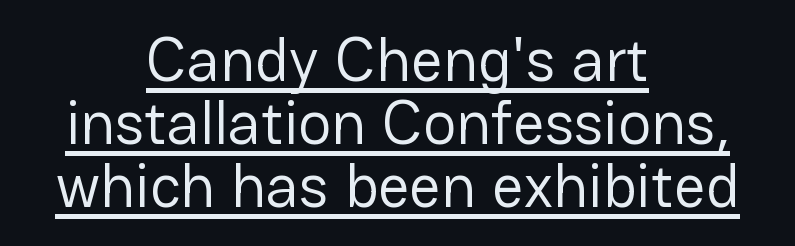
The image shows 62 px regular-weight sans-serif type, upright; set centered, tight line spacing (1.02x), normal letter spacing, underlined; low stroke contrast and a medium x-height.
